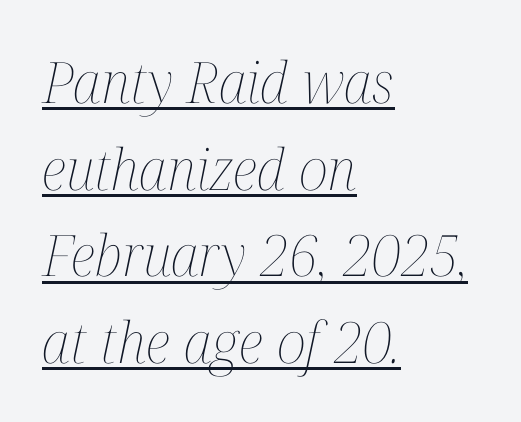
{"italic": "yes", "lean": "right", "slant_degrees": 12, "bold": "no", "weight": "thin", "width": "condensed", "stroke_contrast": "medium", "x_height": "medium", "monospaced": "no", "underline": "yes", "align": "left", "line_spacing": "normal", "line_spacing_ratio": 1.52, "letter_spacing": "normal", "letter_spacing_em": 0.0, "glyph_px": 57}
